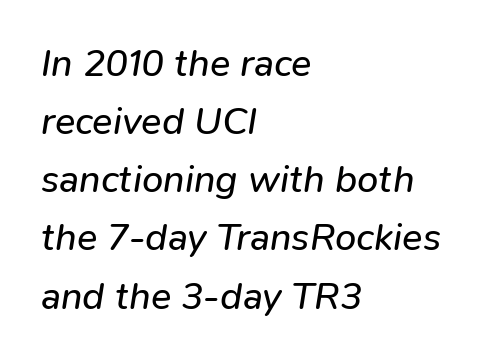
The image shows 38 px regular-weight type, italic (leaning right); set left-aligned, normal line spacing (1.53x), normal letter spacing, not underlined; low stroke contrast and a medium x-height.
